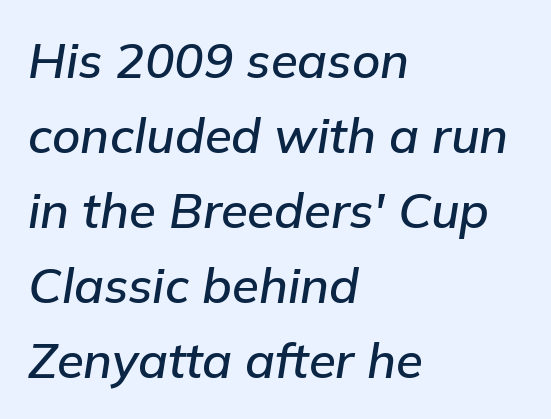
Q: Is the text italic (slanted)? A: Yes, it leans right by about 9 degrees.
Q: Is the text underlined? A: No.
Q: How is the paragraph aligned? A: Left-aligned.
Q: Is the spacing between letters normal or unusually wide? A: Normal.
Q: Is the spacing between lines tight, normal or loose? A: Normal.
Q: Width (condensed, normal, or wide)? A: Normal.
Q: Stroke contrast? A: Low.
Q: x-height? A: Medium.
Q: Monospaced? A: No.
